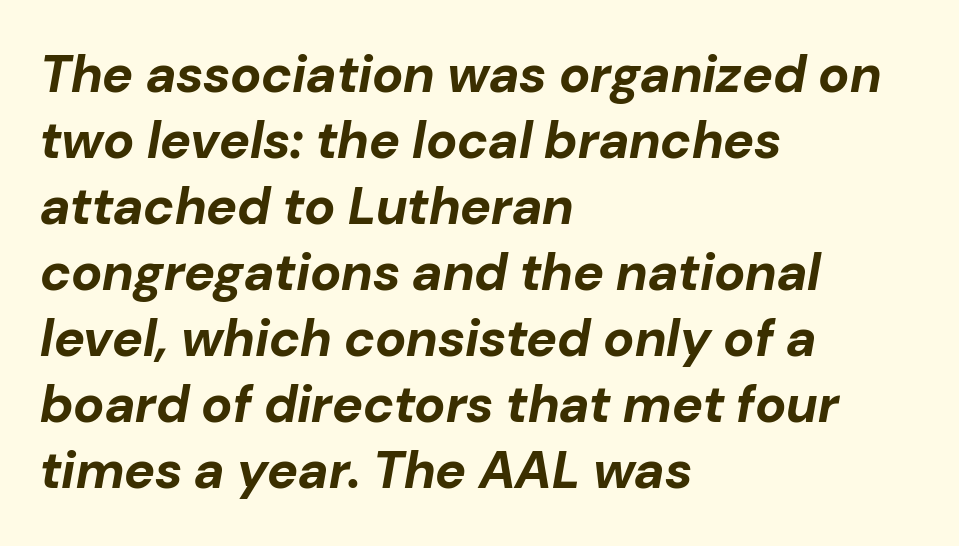
{"italic": "yes", "lean": "right", "slant_degrees": 10, "bold": "yes", "weight": "bold", "width": "normal", "stroke_contrast": "low", "x_height": "medium", "monospaced": "no", "underline": "no", "align": "left", "line_spacing": "normal", "line_spacing_ratio": 1.27, "letter_spacing": "normal", "letter_spacing_em": 0.0, "glyph_px": 52}
